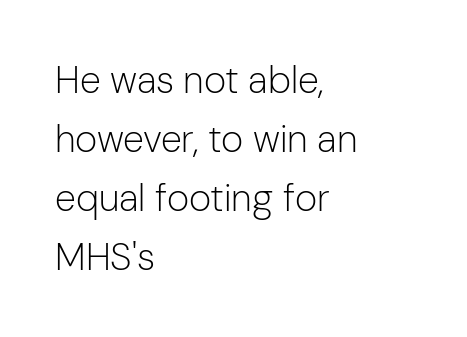
{"serif": "no", "italic": "no", "bold": "no", "weight": "light", "width": "normal", "stroke_contrast": "low", "x_height": "medium", "monospaced": "no", "underline": "no", "align": "left", "line_spacing": "normal", "line_spacing_ratio": 1.55, "letter_spacing": "normal", "letter_spacing_em": 0.0, "glyph_px": 38}
